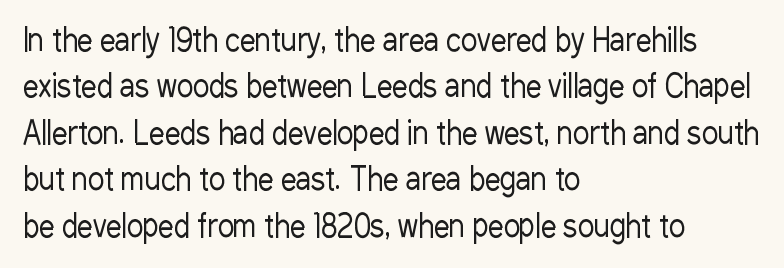
Q: Is the text bold? A: No.
Q: Is the text italic (slanted)? A: No, it is upright.
Q: Is the typeface a serif or a sans-serif typeface? A: Sans-serif.
Q: Is the text underlined? A: No.
Q: How is the paragraph aligned? A: Left-aligned.
Q: Is the spacing between letters normal or unusually wide? A: Normal.
Q: Is the spacing between lines tight, normal or loose? A: Normal.
Q: Width (condensed, normal, or wide)? A: Condensed.
Q: Stroke contrast? A: Low.
Q: x-height? A: Medium.
Q: Monospaced? A: No.
